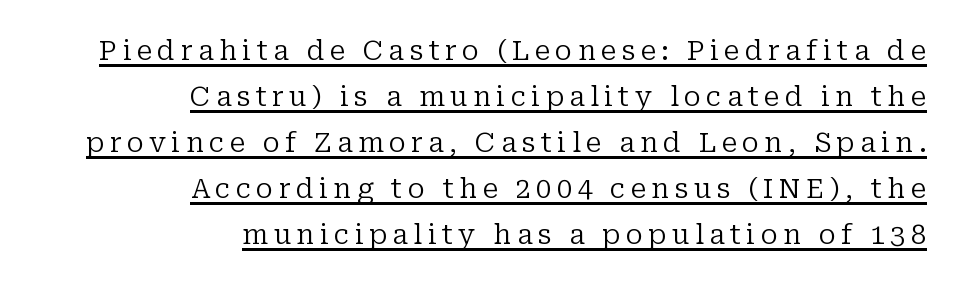
Q: Is the text bold? A: No.
Q: Is the text italic (slanted)? A: No, it is upright.
Q: Is the text underlined? A: Yes.
Q: How is the paragraph aligned? A: Right-aligned.
Q: Is the spacing between letters normal or unusually wide? A: Unusually wide.
Q: Is the spacing between lines tight, normal or loose? A: Normal.
